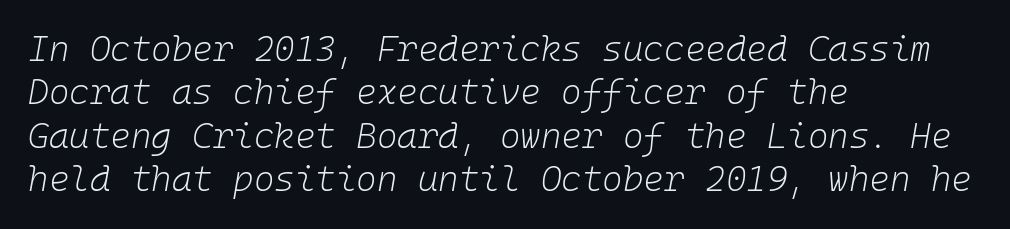
Note the uniform advance width — an 'i' takes as much space as an 'm'. Italic: yes, the glyphs are oblique. Weight: regular or lighter. Honestly, there is no underline to notice here at all. These lines keep a tight, regular rhythm from letter to letter. Typeset ragged right — the left edge is the straight one.
